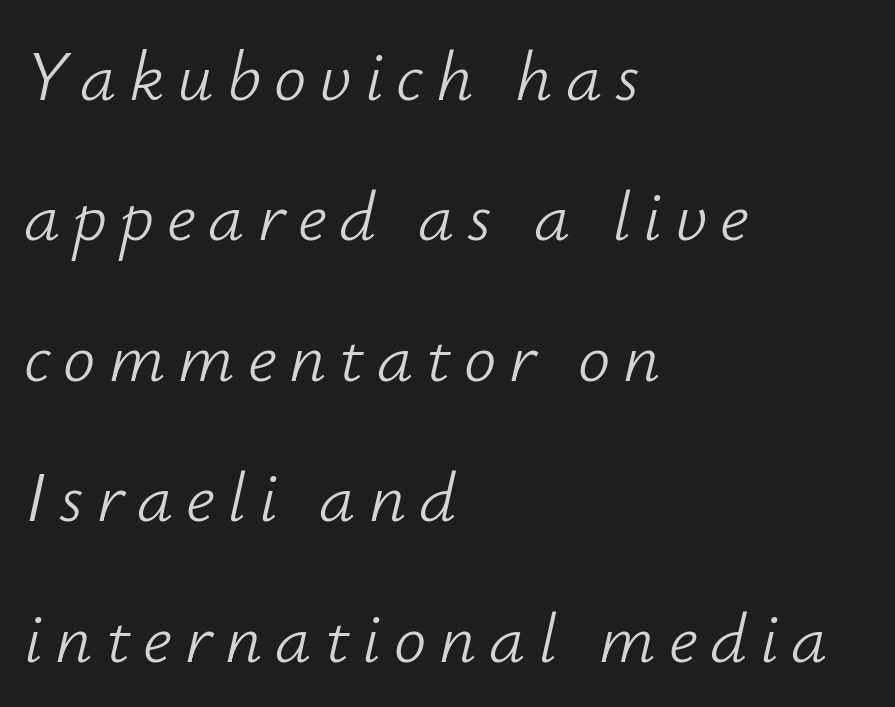
The image shows 72 px light type, italic (leaning right); set left-aligned, loose line spacing (1.95x), not underlined; low stroke contrast and a small x-height.
